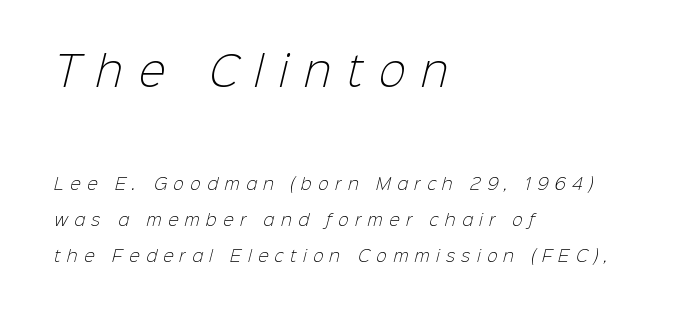
{"serif": "no", "bold": "no", "weight": "light", "width": "normal", "stroke_contrast": "low", "x_height": "medium", "monospaced": "no", "underline": "no", "align": "left", "line_spacing": "loose", "line_spacing_ratio": 2.27, "letter_spacing": "wide", "letter_spacing_em": 0.4, "larger_block": "first", "size_ratio": 2.5, "glyph_px": 40}
